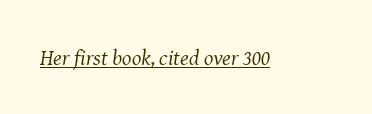
The letters sit at their default tracking, neither squeezed nor spread. Does a line run under the words? Yes, clearly. Heft: none added — not bold. Style check: oblique.
